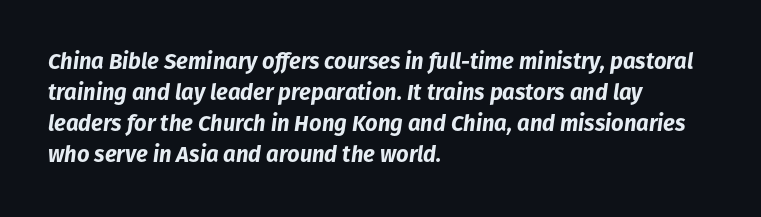
{"italic": "yes", "lean": "right", "slant_degrees": 8, "bold": "yes", "underline": "no", "align": "left", "line_spacing": "normal", "line_spacing_ratio": 1.41, "letter_spacing": "normal", "letter_spacing_em": 0.0, "glyph_px": 22}
